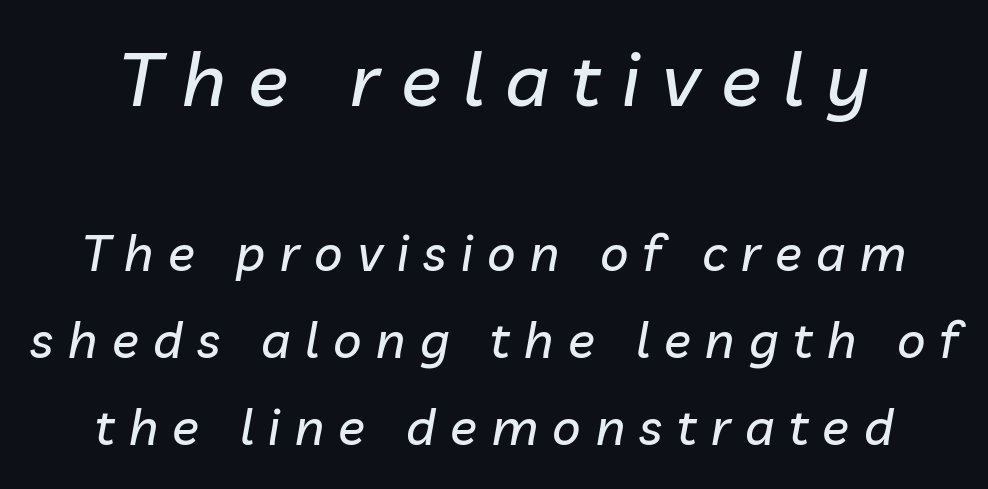
The image shows 75 px text type, italic (leaning right); set line spacing 1.74x, unusually wide letter spacing (+0.29 em), not underlined; the first (top) block is 1.5x larger; low stroke contrast and a medium x-height.
